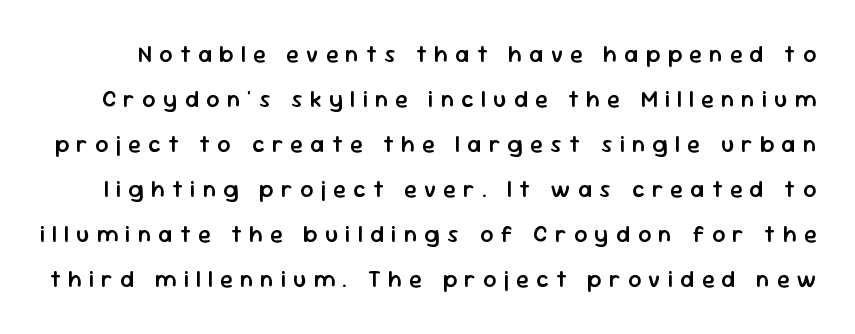
{"italic": "no", "bold": "semi", "underline": "no", "line_spacing": "loose", "line_spacing_ratio": 1.96, "letter_spacing": "wide", "letter_spacing_em": 0.32, "glyph_px": 23}
